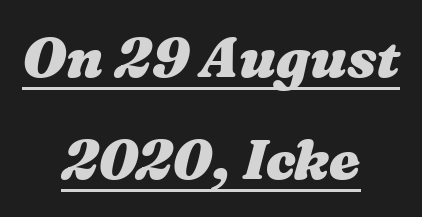
The string is rendered with underlining switched on. The rendering uses natural spacing where letterforms have individual widths. Slant detected: the letters are inclined. The letters are bold, with thick, heavy strokes. Words appear dense and cohesive because spacing is normal.
